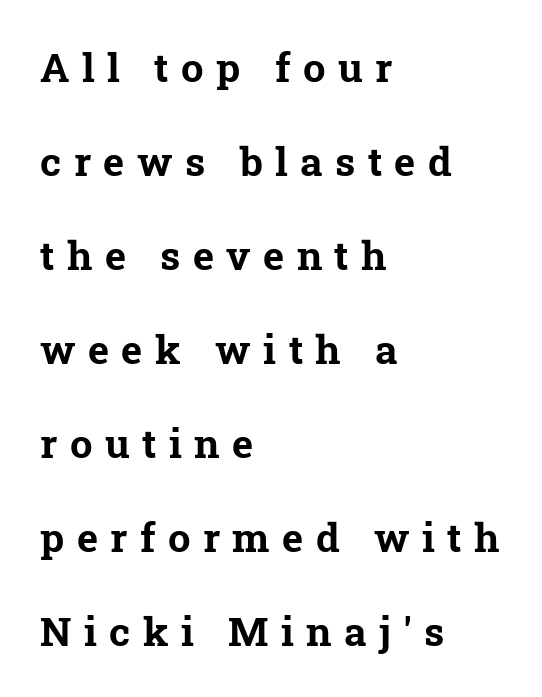
The image shows 40 px bold serif type; set left-aligned, loose line spacing (2.35x), unusually wide letter spacing (+0.31 em), not underlined; low stroke contrast and a medium x-height.
